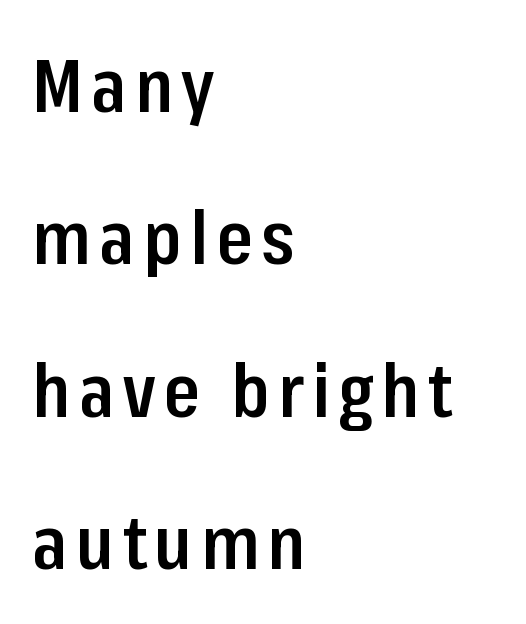
{"serif": "no", "italic": "no", "bold": "semi", "weight": "semibold", "width": "condensed", "stroke_contrast": "low", "x_height": "medium", "monospaced": "no", "underline": "no", "align": "left", "line_spacing": "loose", "line_spacing_ratio": 2.06, "glyph_px": 74}
